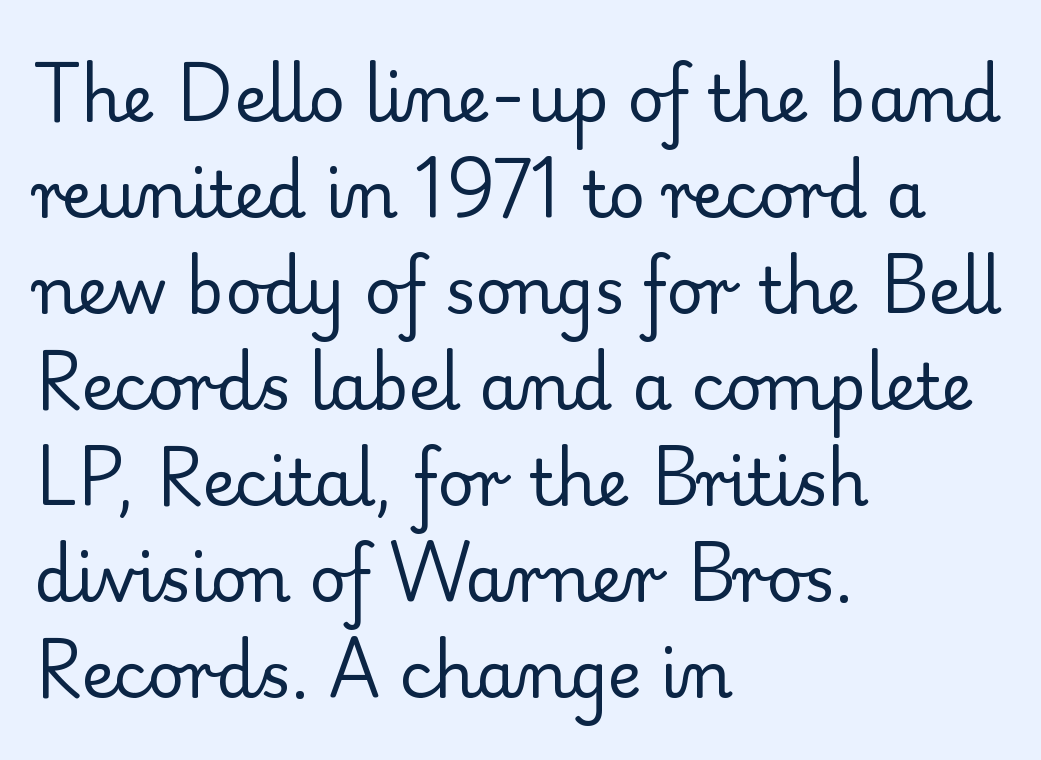
The image shows 64 px regular-weight serif type, upright; set left-aligned, normal line spacing (1.5x), normal letter spacing, not underlined; low stroke contrast and a small x-height.
